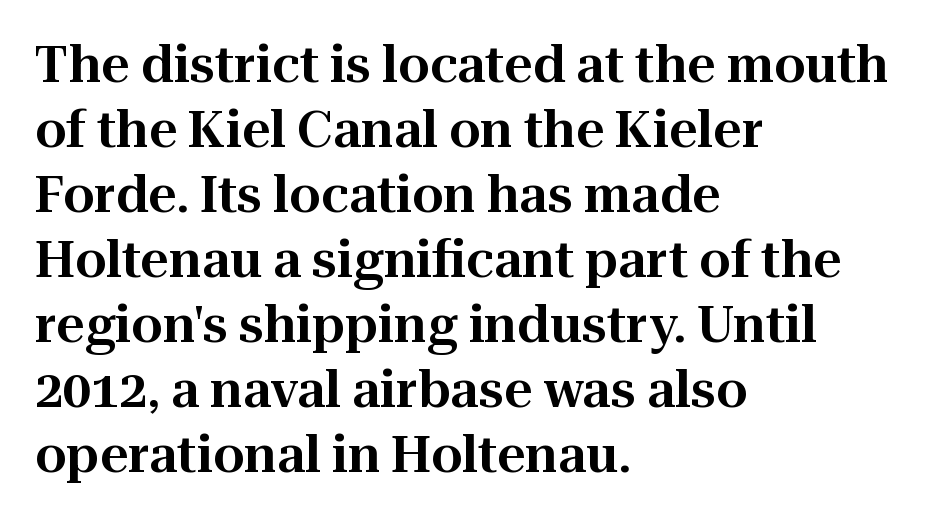
Q: Is the text italic (slanted)? A: No, it is upright.
Q: Is the typeface a serif or a sans-serif typeface? A: Serif.
Q: Is the text underlined? A: No.
Q: How is the paragraph aligned? A: Left-aligned.
Q: Is the spacing between letters normal or unusually wide? A: Normal.
Q: Is the spacing between lines tight, normal or loose? A: Normal.
Q: Width (condensed, normal, or wide)? A: Normal.
Q: Stroke contrast? A: High.
Q: x-height? A: Medium.
Q: Monospaced? A: No.
